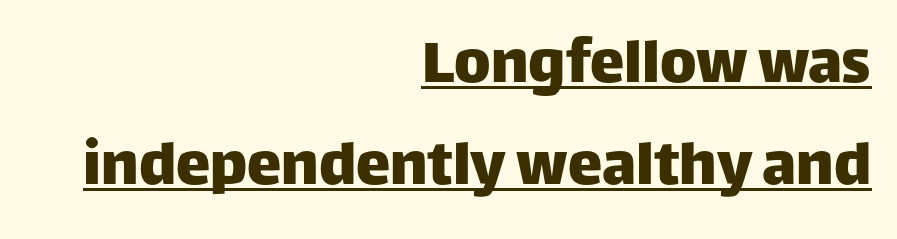
{"serif": "no", "italic": "no", "width": "normal", "stroke_contrast": "low", "x_height": "large", "monospaced": "no", "underline": "yes", "align": "right", "line_spacing": "normal", "line_spacing_ratio": 1.48, "letter_spacing": "normal", "letter_spacing_em": 0.0, "glyph_px": 69}
